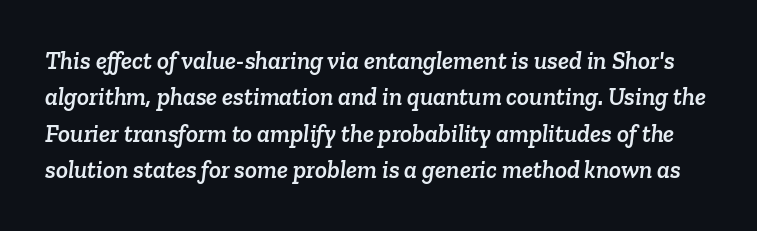
Evenly set lines give the paragraph a standard silhouette. Between one letter and the next there's only the usual sliver of space. Rule under the text: the space is simply empty.
